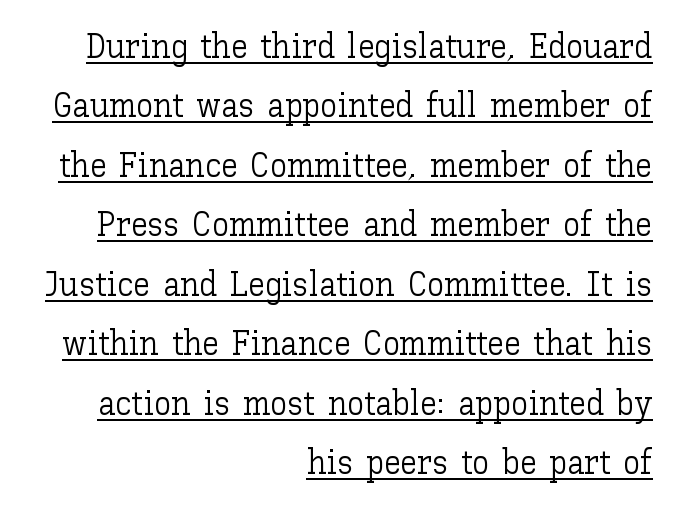
Q: Is the text bold? A: No.
Q: Is the text italic (slanted)? A: No, it is upright.
Q: Is the text underlined? A: Yes.
Q: How is the paragraph aligned? A: Right-aligned.
Q: Is the spacing between letters normal or unusually wide? A: Normal.
Q: Width (condensed, normal, or wide)? A: Normal.
Q: Stroke contrast? A: Low.
Q: x-height? A: Medium.
Q: Monospaced? A: No.
